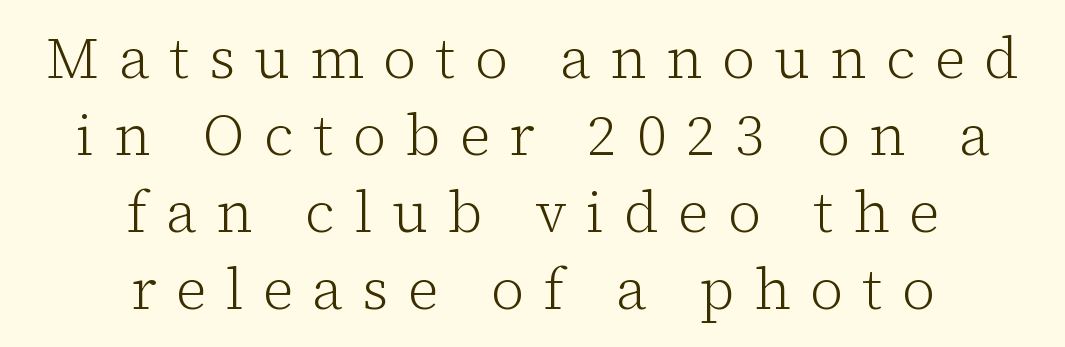
{"serif": "yes", "italic": "no", "bold": "no", "weight": "light", "width": "normal", "stroke_contrast": "low", "x_height": "medium", "monospaced": "no", "underline": "no", "align": "center", "line_spacing": "normal", "line_spacing_ratio": 1.35, "letter_spacing": "wide", "letter_spacing_em": 0.34, "glyph_px": 57}
